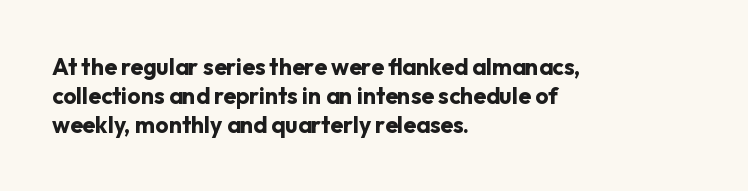
The image shows 23 px bold type, upright; set left-aligned, normal line spacing (1.26x), normal letter spacing, not underlined.
